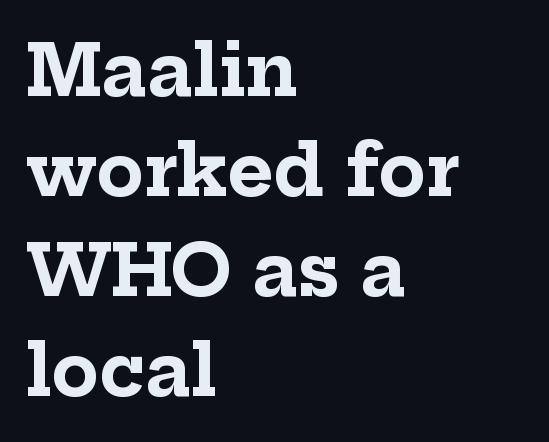
Q: Is the text bold? A: Yes.
Q: Is the text italic (slanted)? A: No, it is upright.
Q: Is the typeface a serif or a sans-serif typeface? A: Serif.
Q: Is the text underlined? A: No.
Q: How is the paragraph aligned? A: Left-aligned.
Q: Is the spacing between letters normal or unusually wide? A: Normal.
Q: Is the spacing between lines tight, normal or loose? A: Normal.
Q: Width (condensed, normal, or wide)? A: Normal.
Q: Stroke contrast? A: Low.
Q: x-height? A: Medium.
Q: Monospaced? A: No.
